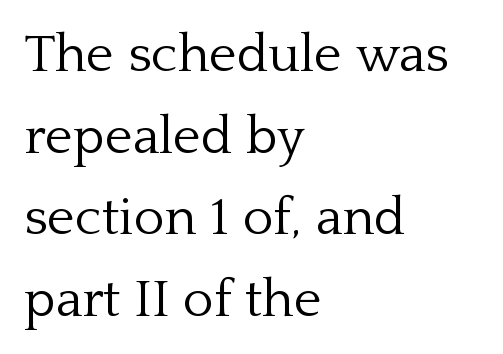
Q: Is the text bold? A: No.
Q: Is the text italic (slanted)? A: No, it is upright.
Q: Is the typeface a serif or a sans-serif typeface? A: Serif.
Q: Is the text underlined? A: No.
Q: How is the paragraph aligned? A: Left-aligned.
Q: Is the spacing between letters normal or unusually wide? A: Normal.
Q: Is the spacing between lines tight, normal or loose? A: Normal.
Q: Width (condensed, normal, or wide)? A: Normal.
Q: Stroke contrast? A: Low.
Q: x-height? A: Medium.
Q: Monospaced? A: No.
